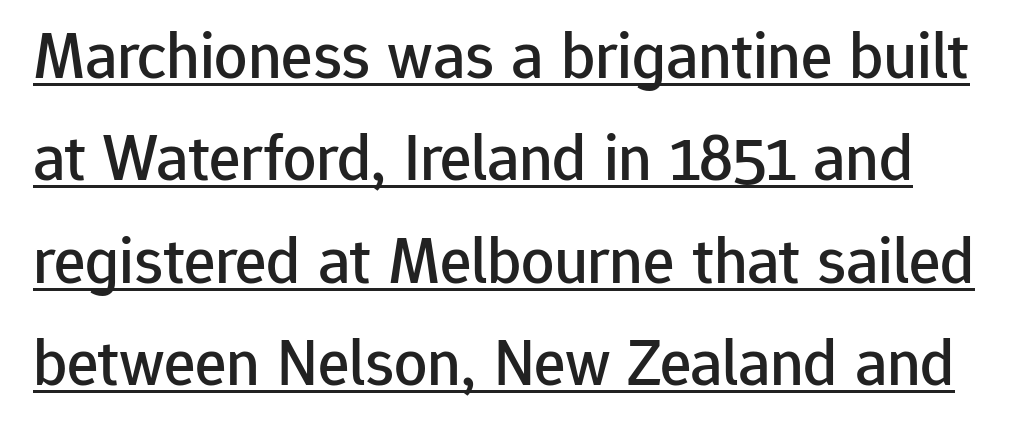
A typesetter would label this face a sans. A normal amount of white space separates one row of letters from the next. Look at the tracking — it's just the regular setting, nothing added. Looks like someone drew a line under every word here. If you drew a line through each stem, it would be perfectly vertical.
